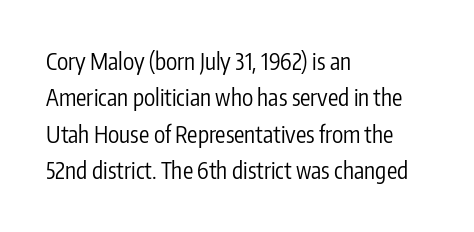
{"italic": "no", "bold": "no", "underline": "no", "align": "left", "line_spacing": "normal", "line_spacing_ratio": 1.58, "letter_spacing": "normal", "letter_spacing_em": 0.0, "glyph_px": 23}
